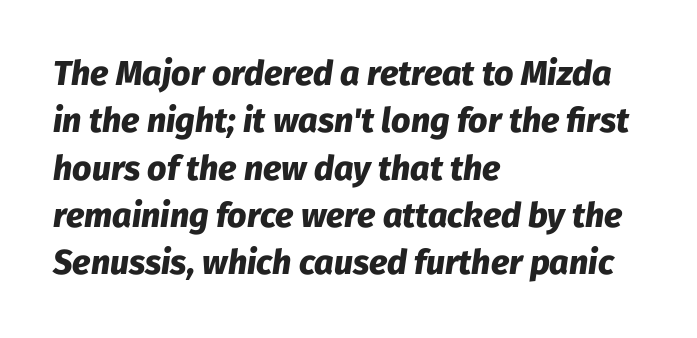
{"italic": "yes", "lean": "right", "slant_degrees": 8, "bold": "yes", "weight": "heavy", "width": "normal", "stroke_contrast": "low", "x_height": "medium", "monospaced": "no", "underline": "no", "align": "left", "line_spacing": "normal", "line_spacing_ratio": 1.39, "letter_spacing": "normal", "letter_spacing_em": 0.0, "glyph_px": 34}
